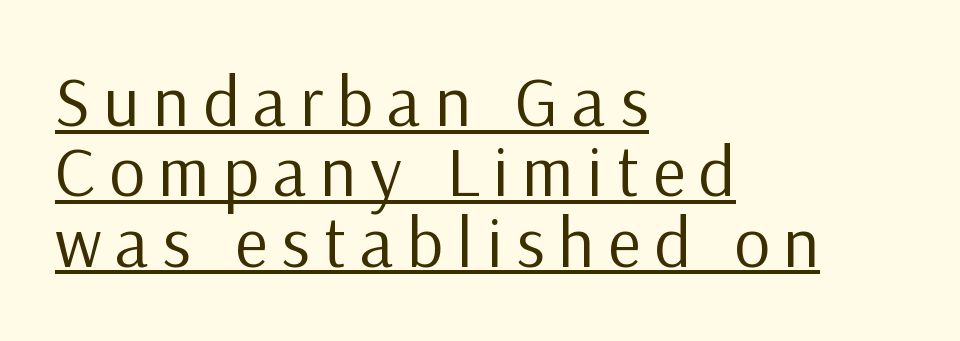
The typesetter has applied underlining to the passage shown. Regarding leading, the lines here are crowded together. Counters stay open thanks to moderate or lighter strokes. Typographically, this falls in the sans-serif category.
